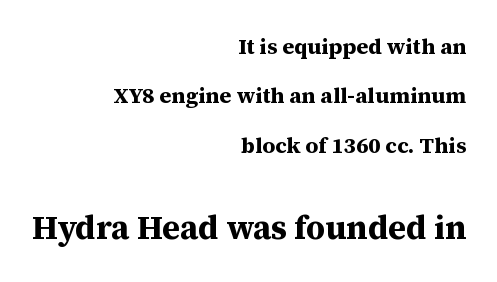
The face used here is proportionally spaced, like ordinary book or web type. The composition opens small and finishes big. Spacing between characters is what you'd get straight out of the box. In terms of weight, the rendering is a true, heavy bold.
